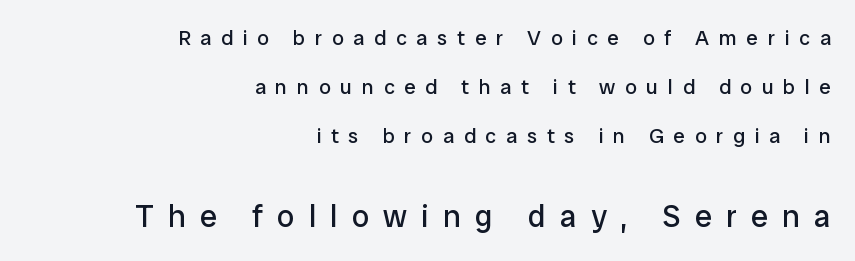
{"serif": "no", "italic": "no", "bold": "no", "weight": "regular", "width": "normal", "stroke_contrast": "low", "x_height": "medium", "monospaced": "no", "underline": "no", "align": "right", "line_spacing": "loose", "line_spacing_ratio": 2.33, "letter_spacing": "wide", "letter_spacing_em": 0.46, "larger_block": "second", "size_ratio": 1.48, "glyph_px": 31}
